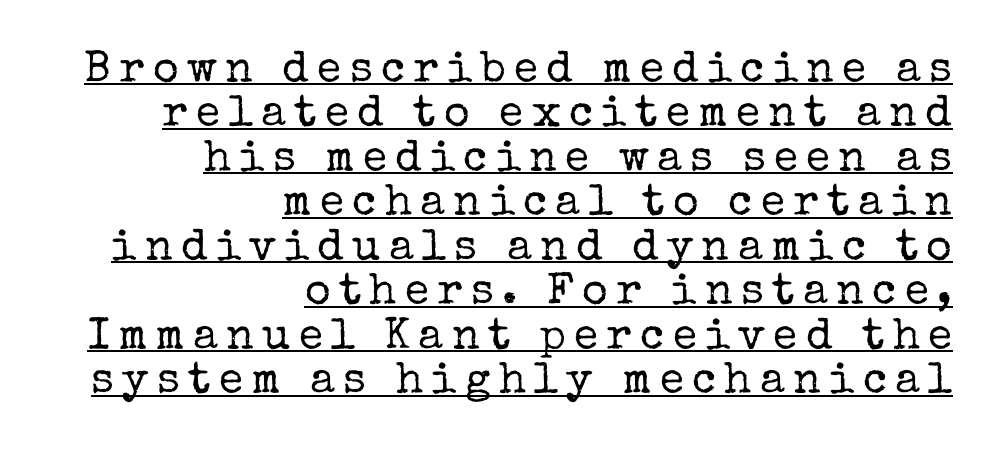
{"serif": "yes", "italic": "no", "bold": "no", "weight": "regular", "width": "normal", "stroke_contrast": "low", "x_height": "medium", "monospaced": "no", "underline": "yes", "align": "right", "line_spacing": "tight", "line_spacing_ratio": 1.01, "glyph_px": 44}
